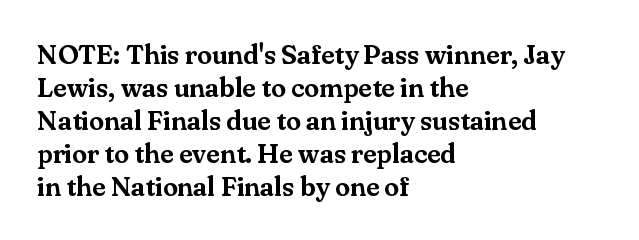
No extra tracking has been applied to these lines. Check the space under the baseline: it is left empty. The font's upright variant was chosen for this text. Casual observation: everything's shoved over to the left.
